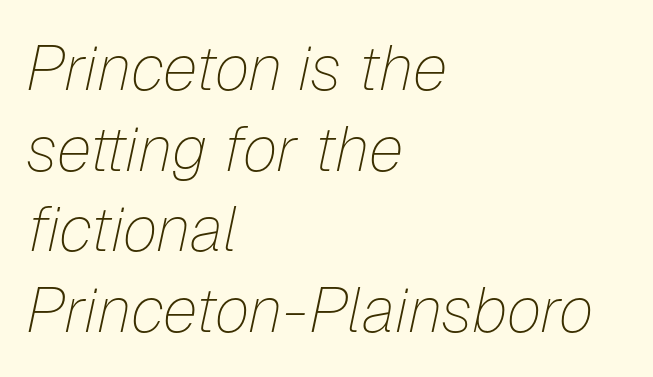
Q: Is the text bold? A: No.
Q: Is the text italic (slanted)? A: Yes, it leans right by about 12 degrees.
Q: Is the text underlined? A: No.
Q: How is the paragraph aligned? A: Left-aligned.
Q: Is the spacing between letters normal or unusually wide? A: Normal.
Q: Is the spacing between lines tight, normal or loose? A: Normal.
Q: Width (condensed, normal, or wide)? A: Normal.
Q: Stroke contrast? A: Low.
Q: x-height? A: Medium.
Q: Monospaced? A: No.
